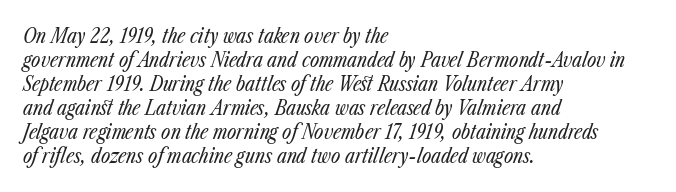
{"italic": "yes", "lean": "right", "slant_degrees": 23, "bold": "no", "underline": "no", "align": "left", "line_spacing_ratio": 1.2, "letter_spacing": "normal", "letter_spacing_em": 0.0, "glyph_px": 20}
